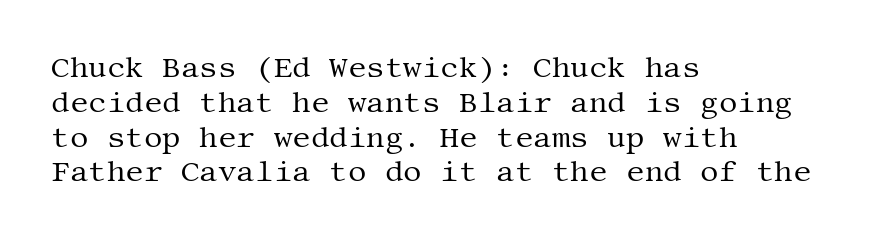
Descenders are the only things crossing below the line. The letterforms sit shoulder to shoulder at normal distance. The compositor pushed each line to the left boundary. The letters stand straight up with perfectly vertical stems.
